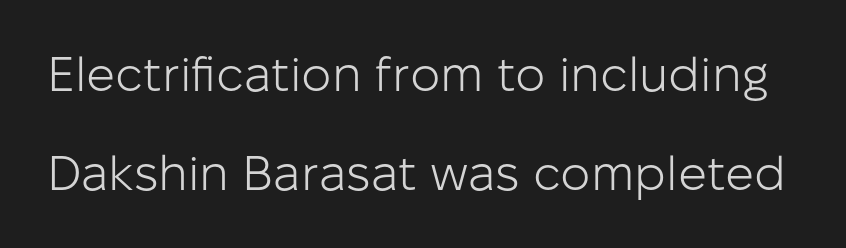
{"serif": "no", "italic": "no", "bold": "no", "weight": "light", "width": "normal", "stroke_contrast": "low", "x_height": "medium", "monospaced": "no", "underline": "no", "line_spacing": "loose", "line_spacing_ratio": 2.07, "letter_spacing": "normal", "letter_spacing_em": 0.0, "glyph_px": 48}
